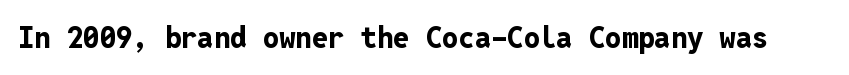
Q: Is the text bold? A: Yes.
Q: Is the text italic (slanted)? A: No, it is upright.
Q: Is the typeface a serif or a sans-serif typeface? A: Sans-serif.
Q: Is the text underlined? A: No.
Q: Is the spacing between letters normal or unusually wide? A: Normal.
Q: Width (condensed, normal, or wide)? A: Normal.
Q: Stroke contrast? A: Low.
Q: x-height? A: Medium.
Q: Monospaced? A: Yes.
